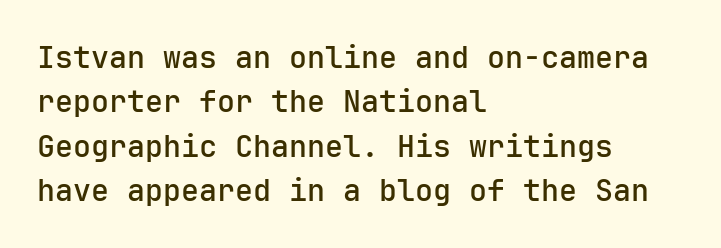
The image shows 30 px semibold sans-serif type, upright; set left-aligned, normal line spacing (1.48x), normal letter spacing, not underlined; low stroke contrast and a medium x-height.
